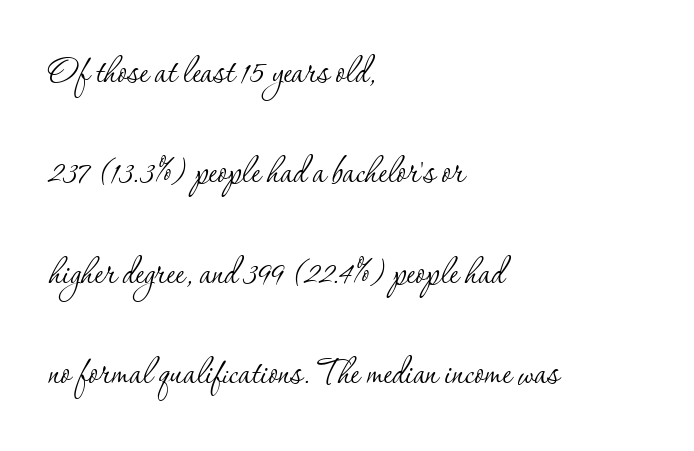
These lines are rendered in a variable-pitch font. A student would call this left alignment; a typographer would say flush left, rag right. These lines keep a tight, regular rhythm from letter to letter. Check where the strokes stop: tiny serifs finish them off. A light-to-regular cut is what we see here.
